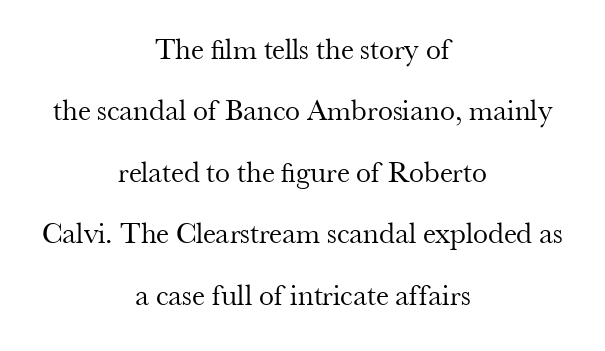
Q: Is the text bold? A: No.
Q: Is the text italic (slanted)? A: No, it is upright.
Q: Is the typeface a serif or a sans-serif typeface? A: Serif.
Q: Is the text underlined? A: No.
Q: How is the paragraph aligned? A: Centered.
Q: Is the spacing between letters normal or unusually wide? A: Normal.
Q: Is the spacing between lines tight, normal or loose? A: Loose.
Q: Width (condensed, normal, or wide)? A: Normal.
Q: Stroke contrast? A: Medium.
Q: x-height? A: Small.
Q: Monospaced? A: No.
